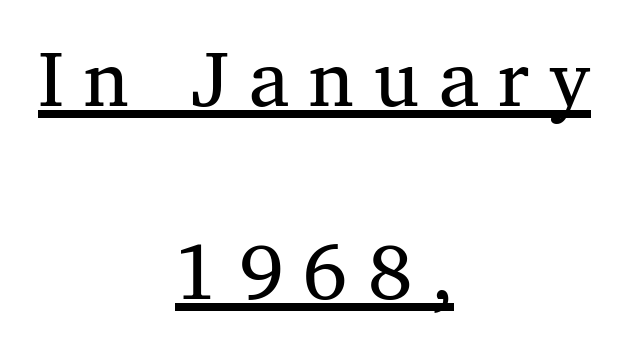
{"serif": "yes", "italic": "no", "bold": "no", "weight": "regular", "width": "normal", "stroke_contrast": "medium", "x_height": "medium", "monospaced": "no", "underline": "yes", "align": "center", "line_spacing": "loose", "line_spacing_ratio": 2.44, "letter_spacing": "wide", "letter_spacing_em": 0.25, "glyph_px": 79}
